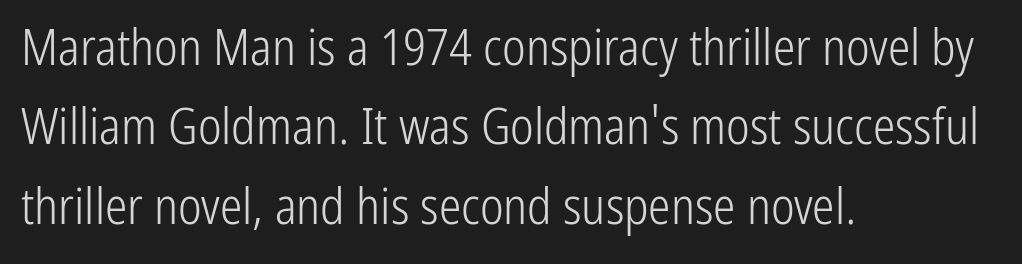
The image shows 50 px light, condensed sans-serif type, upright; set left-aligned, normal line spacing (1.59x), normal letter spacing, not underlined; low stroke contrast and a medium x-height.
